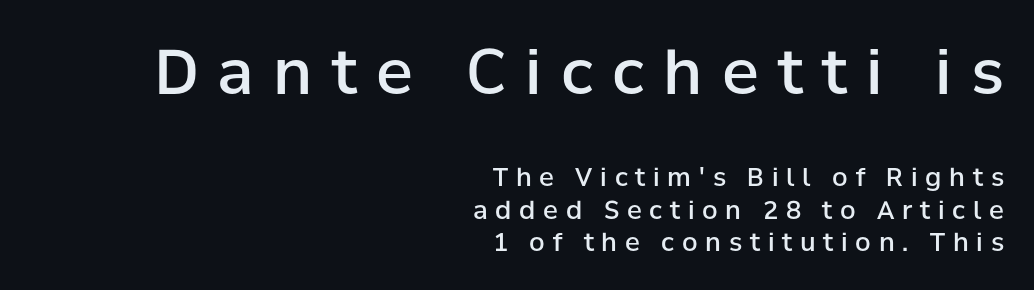
{"serif": "no", "italic": "no", "bold": "semi", "weight": "semibold", "width": "normal", "stroke_contrast": "low", "x_height": "medium", "monospaced": "no", "underline": "no", "align": "right", "line_spacing": "normal", "line_spacing_ratio": 1.3, "letter_spacing": "wide", "letter_spacing_em": 0.31, "larger_block": "first", "size_ratio": 2.48, "glyph_px": 62}
